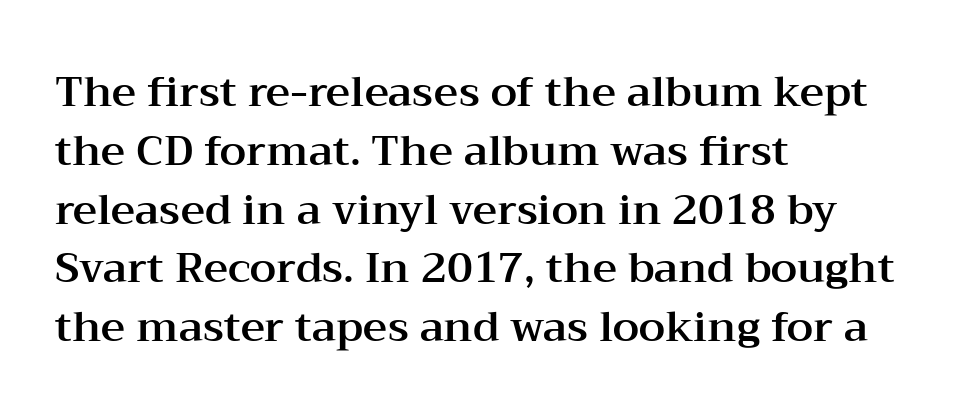
Q: Is the text italic (slanted)? A: No, it is upright.
Q: Is the typeface a serif or a sans-serif typeface? A: Serif.
Q: Is the text underlined? A: No.
Q: How is the paragraph aligned? A: Left-aligned.
Q: Is the spacing between letters normal or unusually wide? A: Normal.
Q: Is the spacing between lines tight, normal or loose? A: Normal.
Q: Width (condensed, normal, or wide)? A: Wide.
Q: Stroke contrast? A: Medium.
Q: x-height? A: Medium.
Q: Monospaced? A: No.
